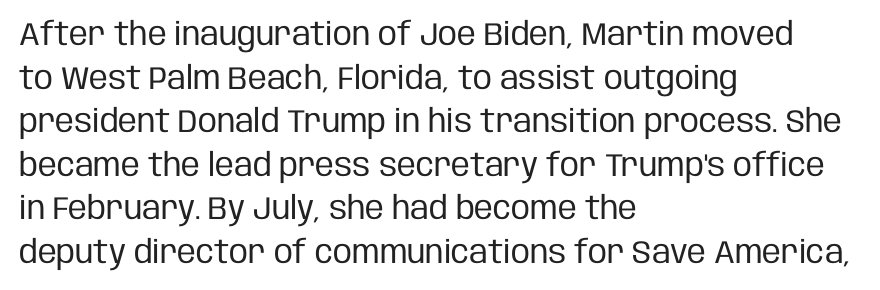
{"serif": "no", "italic": "no", "bold": "no", "weight": "regular", "width": "condensed", "stroke_contrast": "low", "x_height": "large", "monospaced": "no", "underline": "no", "align": "left", "line_spacing": "normal", "line_spacing_ratio": 1.36, "letter_spacing": "normal", "letter_spacing_em": 0.0, "glyph_px": 32}
